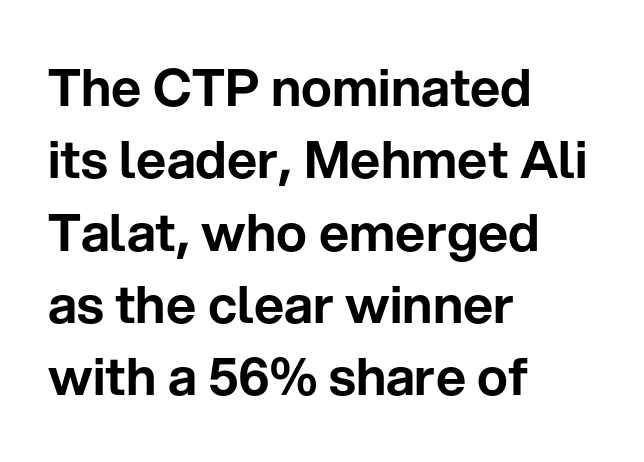
Q: Is the text italic (slanted)? A: No, it is upright.
Q: Is the typeface a serif or a sans-serif typeface? A: Sans-serif.
Q: Is the text underlined? A: No.
Q: How is the paragraph aligned? A: Left-aligned.
Q: Is the spacing between letters normal or unusually wide? A: Normal.
Q: Is the spacing between lines tight, normal or loose? A: Normal.
Q: Width (condensed, normal, or wide)? A: Normal.
Q: Stroke contrast? A: Low.
Q: x-height? A: Medium.
Q: Monospaced? A: No.
